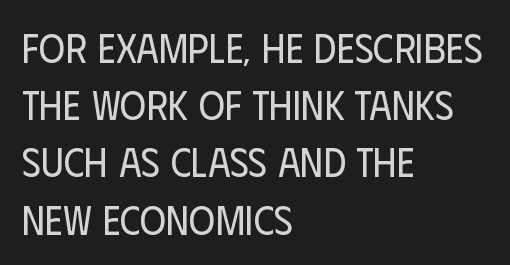
Weight class: somewhere from thin through regular. Glance below the letters and you will spot only blank space. Leftover space on each line is placed entirely after the last word. The type family on display is of the sans-serif kind. Rendered with straight, roman letterforms.
